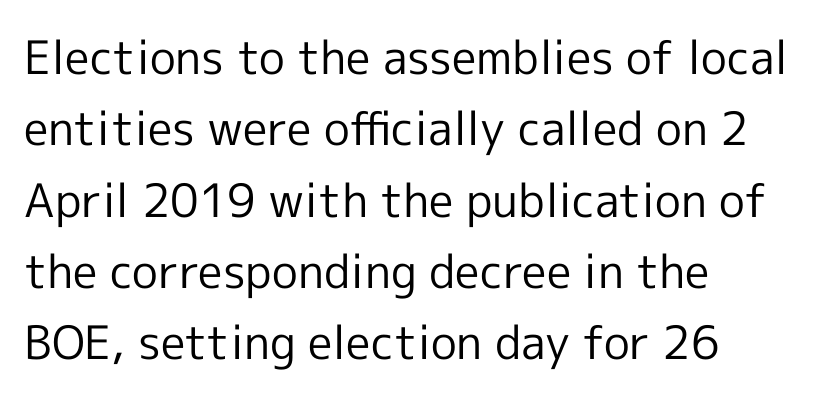
{"serif": "no", "italic": "no", "bold": "no", "weight": "regular", "width": "normal", "x_height": "medium", "monospaced": "no", "underline": "no", "align": "left", "line_spacing": "normal", "line_spacing_ratio": 1.55, "letter_spacing": "normal", "letter_spacing_em": 0.0, "glyph_px": 46}
